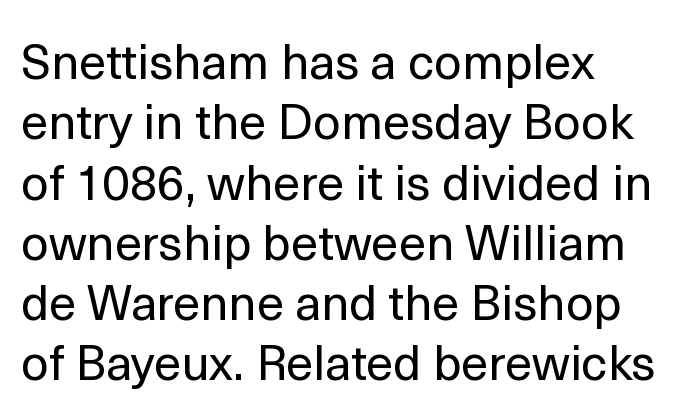
Q: Is the text bold? A: No.
Q: Is the text italic (slanted)? A: No, it is upright.
Q: Is the typeface a serif or a sans-serif typeface? A: Sans-serif.
Q: Is the text underlined? A: No.
Q: Is the spacing between letters normal or unusually wide? A: Normal.
Q: Width (condensed, normal, or wide)? A: Normal.
Q: x-height? A: Medium.
Q: Monospaced? A: No.
